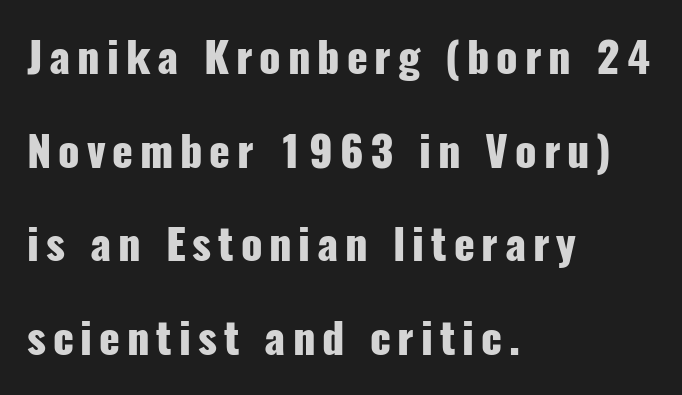
{"serif": "no", "italic": "no", "bold": "yes", "weight": "heavy", "width": "condensed", "stroke_contrast": "low", "x_height": "medium", "monospaced": "no", "underline": "no", "align": "left", "line_spacing": "loose", "line_spacing_ratio": 2.18, "glyph_px": 43}
